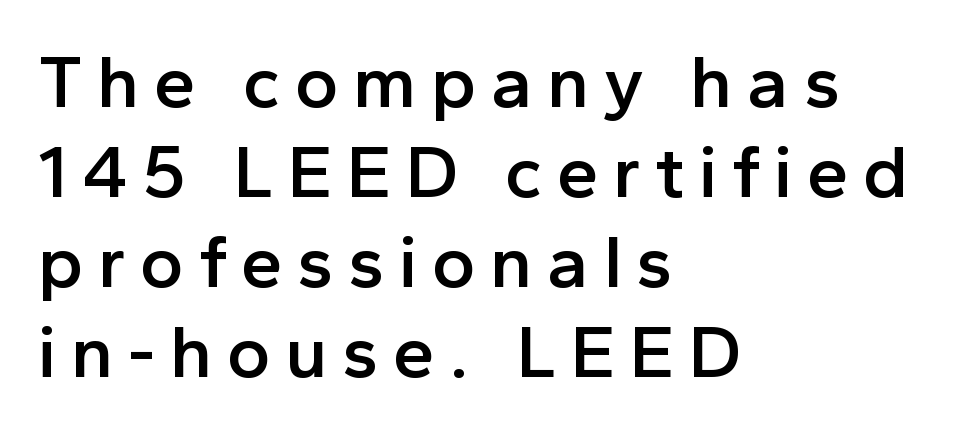
Q: Is the text bold? A: Semi-bold.
Q: Is the text italic (slanted)? A: No, it is upright.
Q: Is the typeface a serif or a sans-serif typeface? A: Sans-serif.
Q: Is the text underlined? A: No.
Q: How is the paragraph aligned? A: Left-aligned.
Q: Width (condensed, normal, or wide)? A: Normal.
Q: x-height? A: Medium.
Q: Monospaced? A: No.
